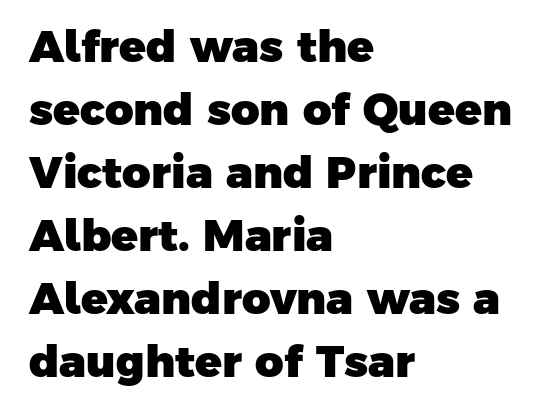
{"serif": "no", "bold": "yes", "weight": "heavy", "width": "normal", "stroke_contrast": "low", "x_height": "medium", "monospaced": "no", "underline": "no", "align": "left", "line_spacing": "normal", "line_spacing_ratio": 1.43, "letter_spacing": "normal", "letter_spacing_em": 0.0, "glyph_px": 44}
